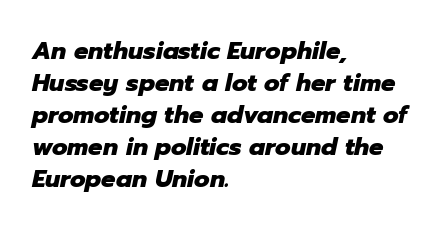
{"italic": "yes", "lean": "right", "slant_degrees": 12, "bold": "yes", "underline": "no", "align": "left", "line_spacing": "normal", "line_spacing_ratio": 1.33, "letter_spacing": "normal", "letter_spacing_em": 0.0, "glyph_px": 24}
